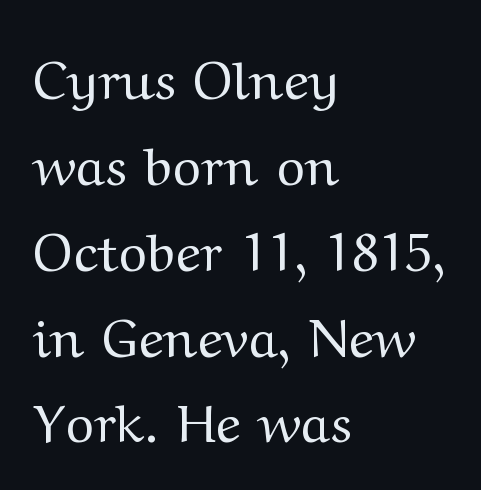
No italicization has been applied; the sample stays upright. The weight would be labelled regular, book, light, or lighter still. A typesetter would call this leading conventional body-copy spacing. Proportional: the letters do not fall into vertical columns. Font category for this specimen: serif. Decoration check: the copy has no underline.
